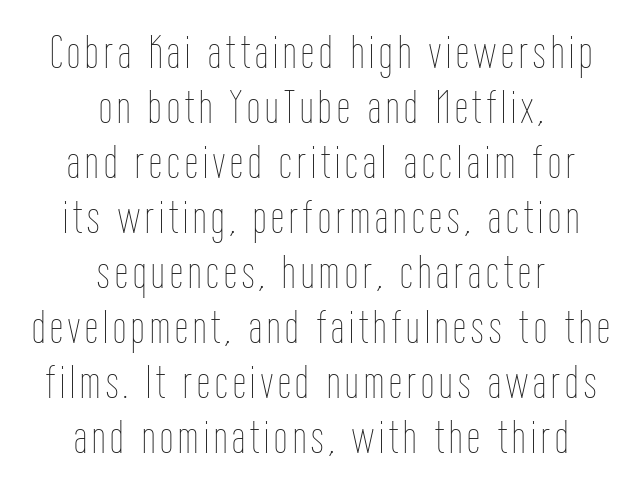
The image shows 47 px thin, condensed type, upright; set centered, line spacing 1.17x, not underlined; low stroke contrast and a medium x-height.
